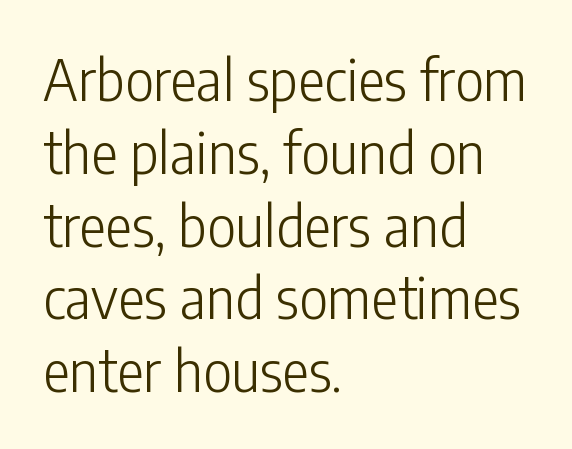
You can tell from the bare stems that sans-serif type was used. The face used here is proportionally spaced, like ordinary book or web type. A student would call this left alignment; a typographer would say flush left, rag right. A quiet, ordinary-to-light weight characterises the typeface. What stands out about the letter spacing? Nothing — it is the standard amount. These lines were composed using upright roman letters.
